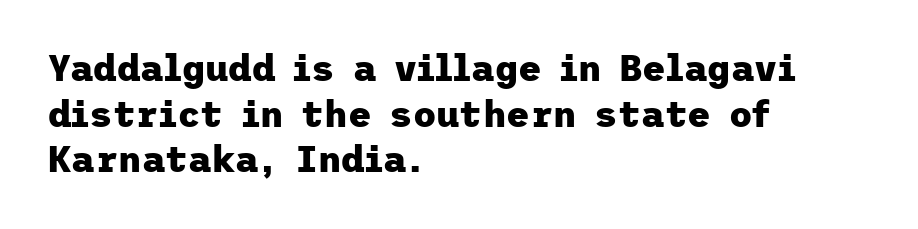
In CSS terms this would be text-align: left. Glance below the letters and you will spot only blank space. What stands out about the letter spacing? Nothing — it is the standard amount. Are there feet on the stems? There aren't — it's a sans.
